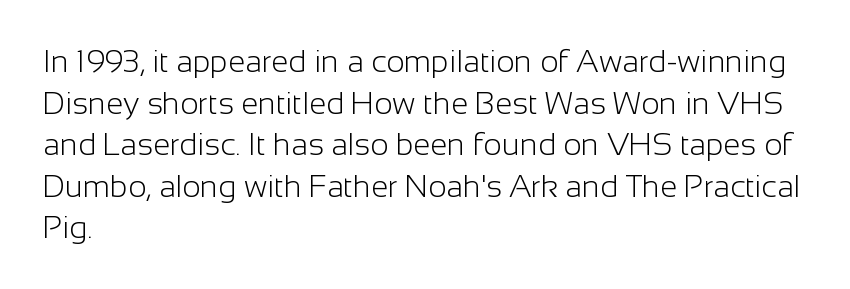
Q: Is the text bold? A: No.
Q: Is the text italic (slanted)? A: No, it is upright.
Q: Is the typeface a serif or a sans-serif typeface? A: Sans-serif.
Q: Is the text underlined? A: No.
Q: How is the paragraph aligned? A: Left-aligned.
Q: Is the spacing between letters normal or unusually wide? A: Normal.
Q: Is the spacing between lines tight, normal or loose? A: Normal.
Q: Width (condensed, normal, or wide)? A: Normal.
Q: Stroke contrast? A: Low.
Q: x-height? A: Medium.
Q: Monospaced? A: No.
